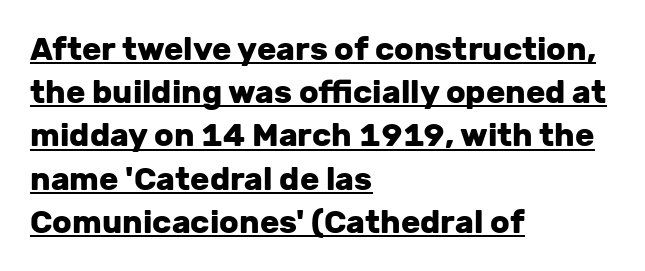
The image shows 32 px heavy sans-serif type, upright; set left-aligned, normal line spacing (1.35x), normal letter spacing, underlined; low stroke contrast and a medium x-height.
